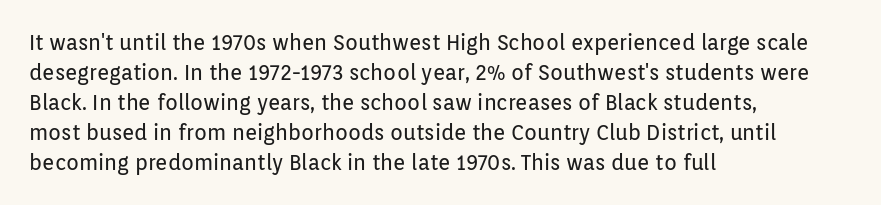
Q: Is the text bold? A: No.
Q: Is the text italic (slanted)? A: No, it is upright.
Q: Is the text underlined? A: No.
Q: How is the paragraph aligned? A: Left-aligned.
Q: Is the spacing between letters normal or unusually wide? A: Normal.
Q: Is the spacing between lines tight, normal or loose? A: Normal.
